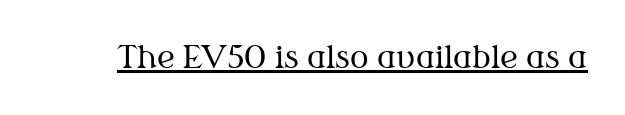
The image shows 31 px regular-weight serif type, upright; set normal letter spacing, underlined; medium stroke contrast and a medium x-height.
